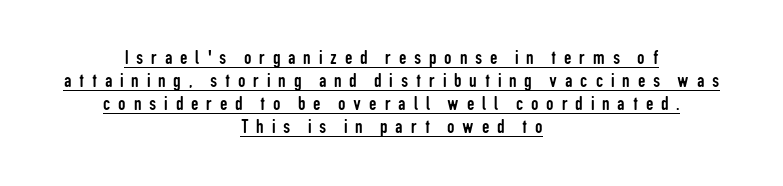
The whitespace from short lines is split evenly between both sides. This sample uses expanded letter spacing, leaving extra air between glyphs. A rule runs beneath these lines of type. The letters stand straight up with perfectly vertical stems.
